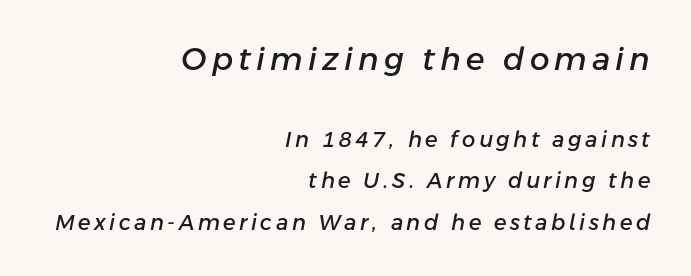
A great deal of white space separates one row of letters from the next. The passage shown is typed in a proportional face where columns would drift. Compared with a flush-left layout, this one pins lines to the opposite, right side. Between these two stacked blocks, the higher one wins on size. Italic? Definitely — the glyphs are oblique. A bare baseline throughout the passage.
